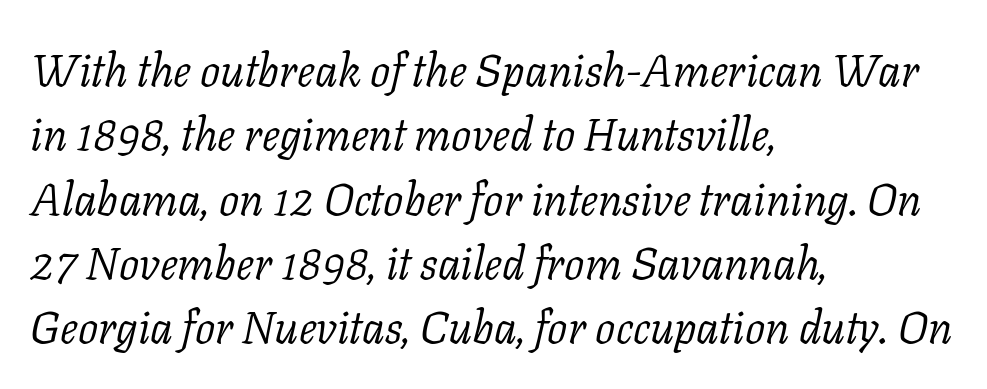
Q: Is the text bold? A: No.
Q: Is the text italic (slanted)? A: Yes, it leans right by about 11 degrees.
Q: Is the typeface a serif or a sans-serif typeface? A: Serif.
Q: Is the text underlined? A: No.
Q: How is the paragraph aligned? A: Left-aligned.
Q: Is the spacing between letters normal or unusually wide? A: Normal.
Q: Is the spacing between lines tight, normal or loose? A: Normal.
Q: Width (condensed, normal, or wide)? A: Normal.
Q: Stroke contrast? A: Low.
Q: x-height? A: Medium.
Q: Monospaced? A: No.
